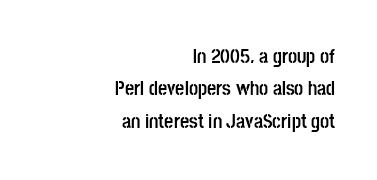
Q: Is the text bold? A: Yes.
Q: Is the text italic (slanted)? A: No, it is upright.
Q: Is the text underlined? A: No.
Q: How is the paragraph aligned? A: Right-aligned.
Q: Is the spacing between letters normal or unusually wide? A: Normal.
Q: Is the spacing between lines tight, normal or loose? A: Normal.
